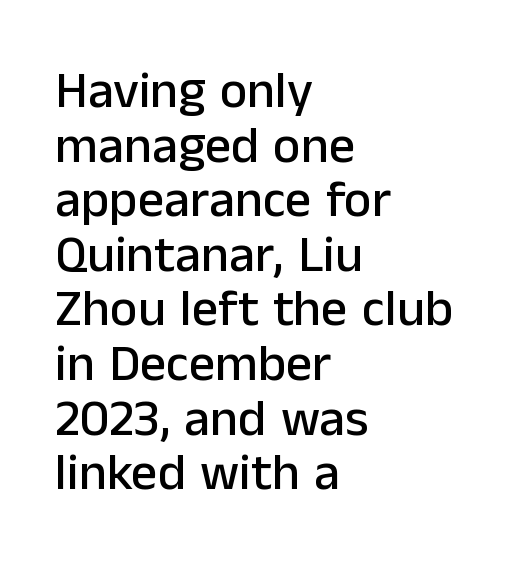
{"serif": "no", "italic": "no", "width": "normal", "stroke_contrast": "low", "x_height": "medium", "monospaced": "no", "underline": "no", "align": "left", "line_spacing": "tight", "line_spacing_ratio": 1.05, "letter_spacing": "normal", "letter_spacing_em": 0.0, "glyph_px": 52}
